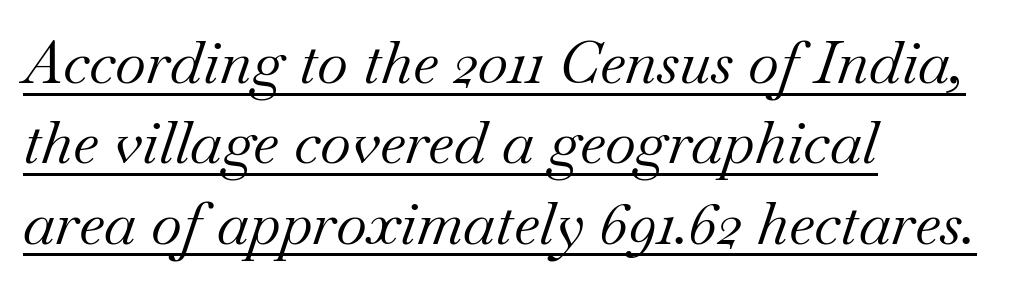
Q: Is the text bold? A: No.
Q: Is the text italic (slanted)? A: Yes, it leans right by about 18 degrees.
Q: Is the typeface a serif or a sans-serif typeface? A: Serif.
Q: Is the text underlined? A: Yes.
Q: How is the paragraph aligned? A: Left-aligned.
Q: Is the spacing between letters normal or unusually wide? A: Normal.
Q: Is the spacing between lines tight, normal or loose? A: Normal.
Q: Width (condensed, normal, or wide)? A: Normal.
Q: Stroke contrast? A: Medium.
Q: x-height? A: Small.
Q: Monospaced? A: No.
